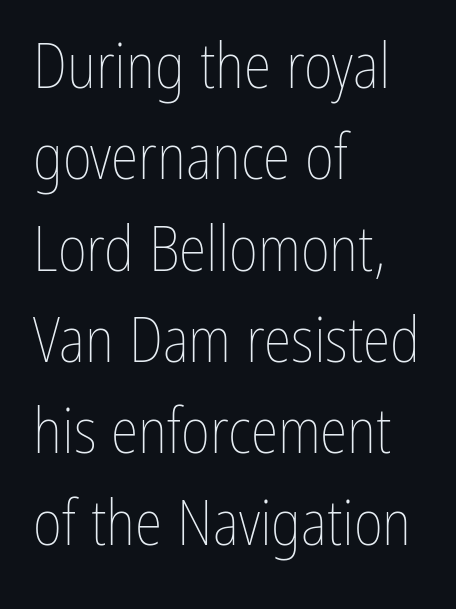
This is the regular roman posture of the typeface. Does the leading feel generous? No, just average. No chunkiness to these letters — they're not bold. Tracking here is standard; glyphs follow each other at the usual distance. The glyphs are unaccompanied by any horizontal stroke below them.
